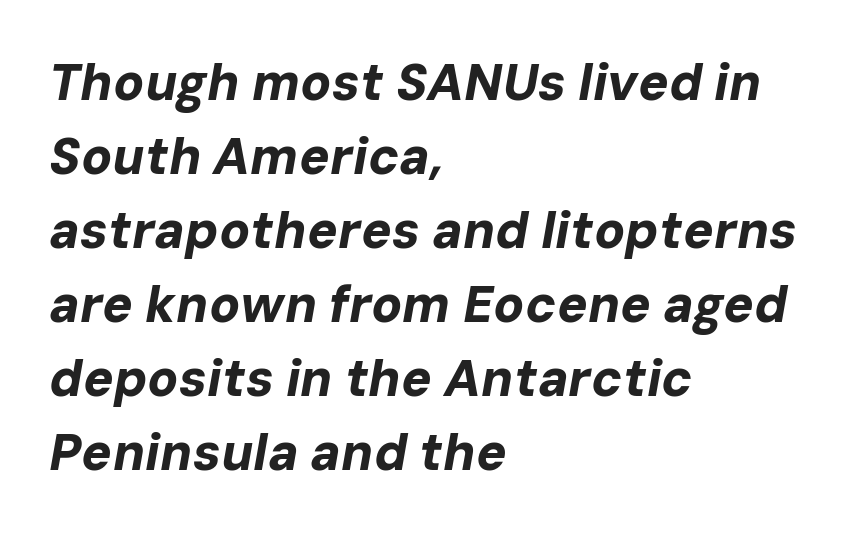
{"italic": "yes", "lean": "right", "slant_degrees": 10, "bold": "yes", "weight": "bold", "width": "normal", "stroke_contrast": "low", "x_height": "medium", "monospaced": "no", "underline": "no", "align": "left", "line_spacing": "normal", "line_spacing_ratio": 1.45, "letter_spacing": "normal", "letter_spacing_em": 0.0, "glyph_px": 51}
